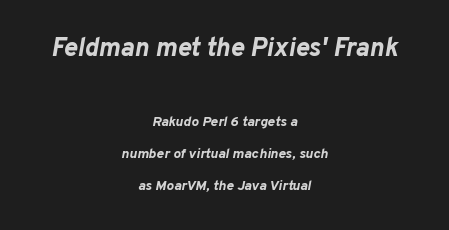
The composition opens big and finishes small. Leading: increased. The gap between lines stays unmarked. Each word holds together tightly as a unit, with standard inter-letter gaps. Yep, that's italic — everything's leaning.
